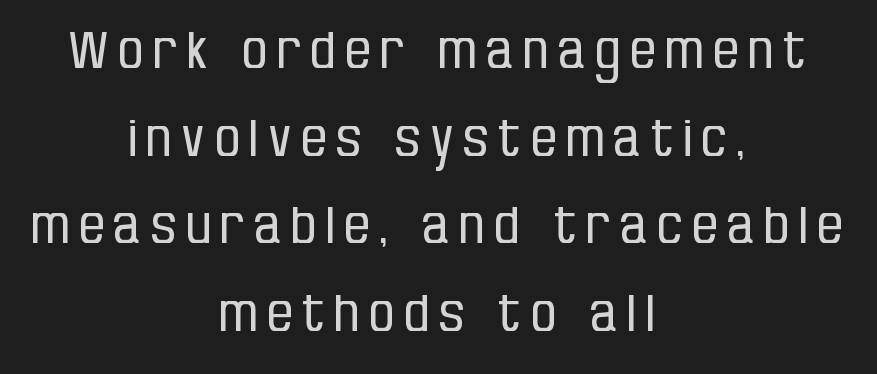
Q: Is the text bold? A: No.
Q: Is the text italic (slanted)? A: No, it is upright.
Q: Is the typeface a serif or a sans-serif typeface? A: Sans-serif.
Q: Is the text underlined? A: No.
Q: How is the paragraph aligned? A: Centered.
Q: Width (condensed, normal, or wide)? A: Condensed.
Q: Stroke contrast? A: Low.
Q: x-height? A: Large.
Q: Monospaced? A: No.
